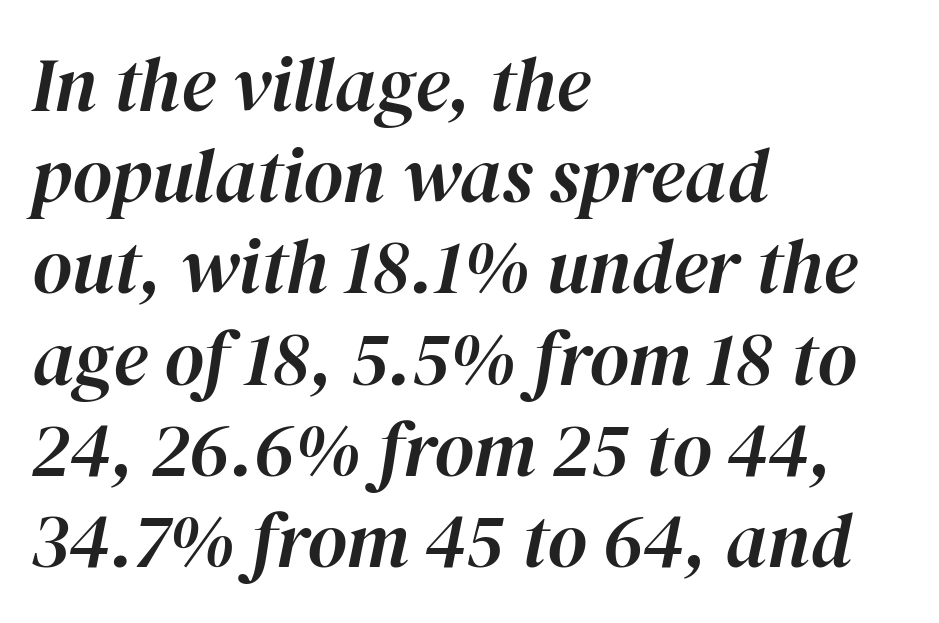
The image shows 76 px text type, italic (leaning right); set left-aligned, line spacing 1.2x, normal letter spacing, not underlined; high stroke contrast and a medium x-height.
